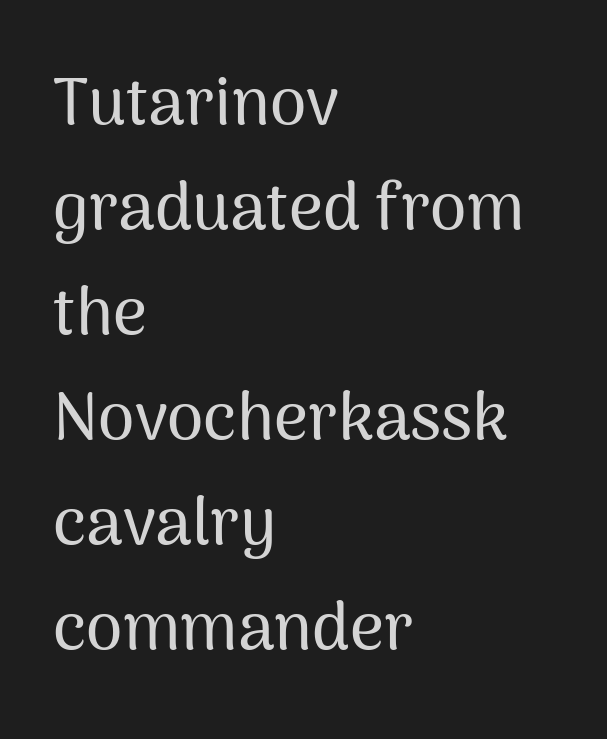
{"serif": "no", "italic": "no", "width": "normal", "stroke_contrast": "medium", "x_height": "medium", "monospaced": "no", "underline": "no", "align": "left", "line_spacing": "normal", "line_spacing_ratio": 1.59, "letter_spacing": "normal", "letter_spacing_em": 0.0, "glyph_px": 66}
